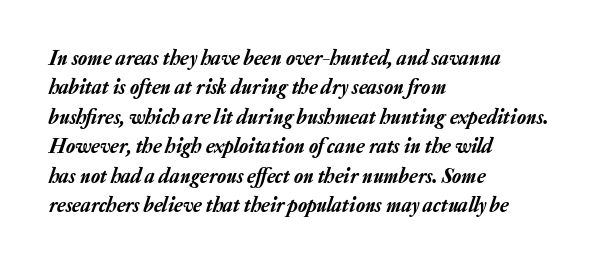
{"italic": "yes", "lean": "right", "slant_degrees": 20, "underline": "no", "align": "left", "line_spacing": "normal", "line_spacing_ratio": 1.4, "letter_spacing": "normal", "letter_spacing_em": 0.0, "glyph_px": 21}
